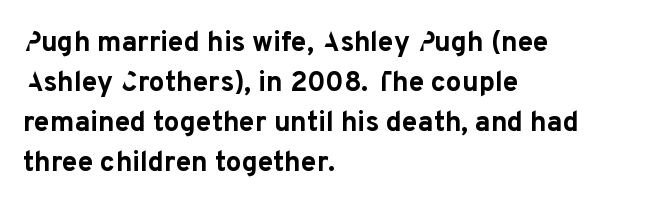
{"serif": "no", "italic": "no", "bold": "yes", "weight": "bold", "width": "normal", "stroke_contrast": "low", "x_height": "medium", "monospaced": "no", "underline": "no", "align": "left", "line_spacing": "normal", "line_spacing_ratio": 1.43, "letter_spacing": "normal", "letter_spacing_em": 0.0, "glyph_px": 28}
